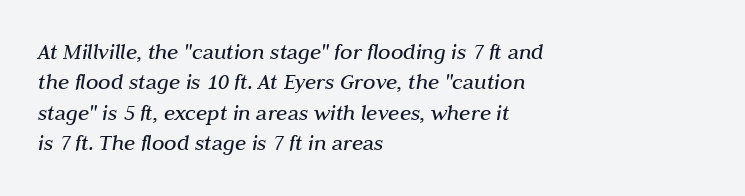
Q: Is the text bold? A: No.
Q: Is the text italic (slanted)? A: Yes, it leans right by about 10 degrees.
Q: Is the text underlined? A: No.
Q: How is the paragraph aligned? A: Left-aligned.
Q: Is the spacing between letters normal or unusually wide? A: Normal.
Q: Is the spacing between lines tight, normal or loose? A: Normal.
